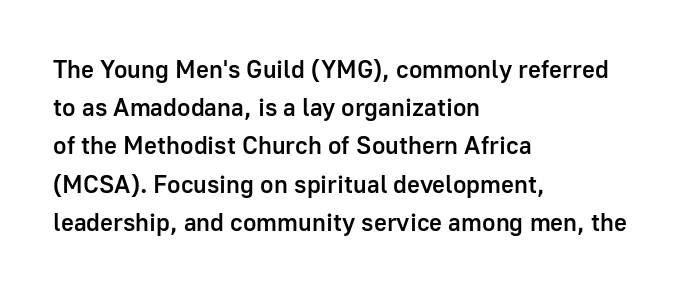
The image shows 25 px text type, upright; set left-aligned, normal line spacing (1.53x), normal letter spacing, not underlined.
